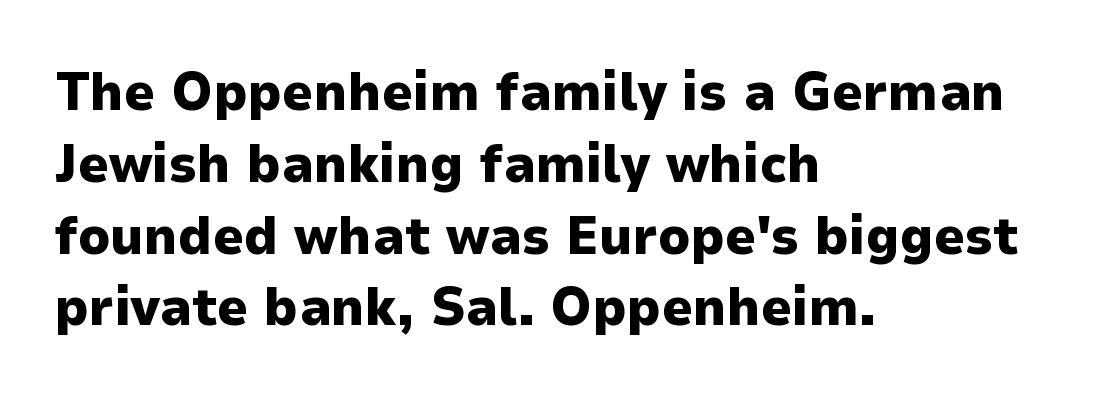
The image shows 54 px heavy sans-serif type, upright; set left-aligned, normal line spacing (1.33x), normal letter spacing, not underlined; low stroke contrast and a medium x-height.
